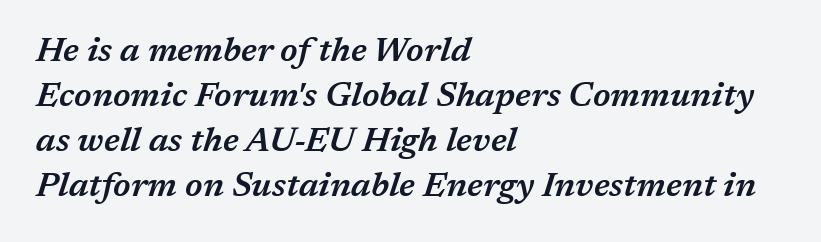
{"italic": "yes", "lean": "right", "slant_degrees": 17, "bold": "semi", "weight": "semibold", "width": "normal", "stroke_contrast": "medium", "x_height": "medium", "monospaced": "no", "underline": "no", "align": "left", "line_spacing": "normal", "line_spacing_ratio": 1.32, "letter_spacing": "normal", "letter_spacing_em": 0.0, "glyph_px": 34}
